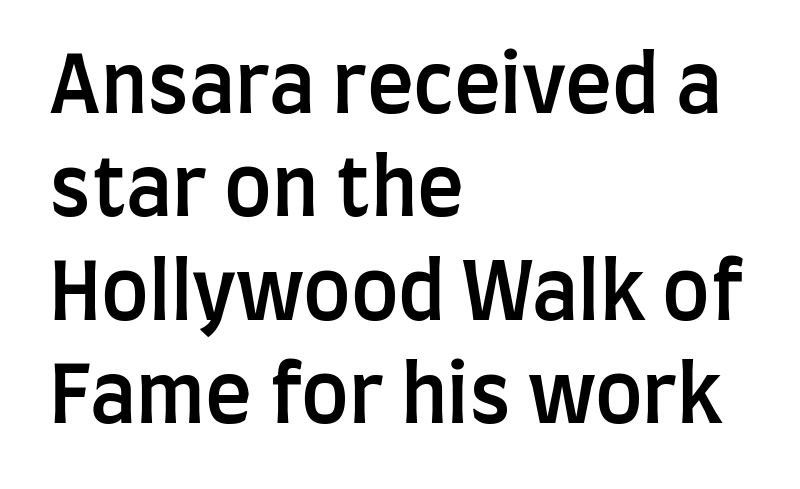
The image shows 79 px semibold, condensed sans-serif type, upright; set left-aligned, normal line spacing (1.31x), normal letter spacing, not underlined; low stroke contrast and a large x-height.
